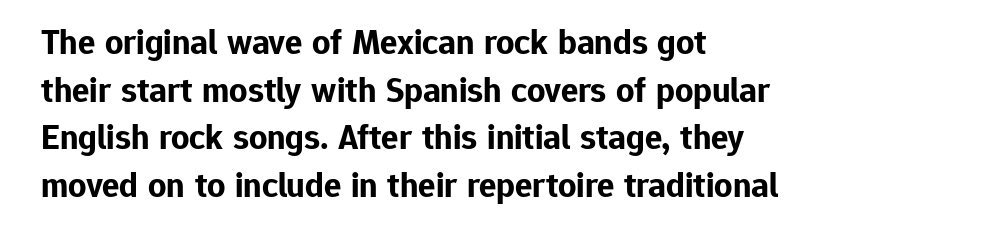
{"serif": "no", "italic": "no", "bold": "yes", "weight": "bold", "width": "normal", "stroke_contrast": "low", "x_height": "medium", "monospaced": "no", "underline": "no", "align": "left", "line_spacing": "normal", "line_spacing_ratio": 1.32, "letter_spacing": "normal", "letter_spacing_em": 0.0, "glyph_px": 36}
